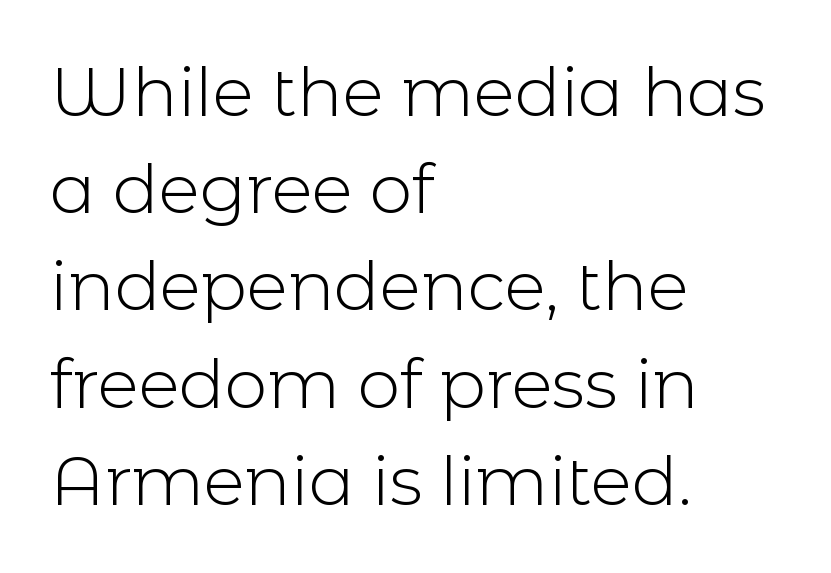
A typesetter would call this leading conventional body-copy spacing. Do the letters lean? They stand straight. Line starts are locked; line ends wander. This is not heavy type; no bold has been used. This sample uses plain, unmodified letter spacing. Words float on clear page, feet unadorned.
